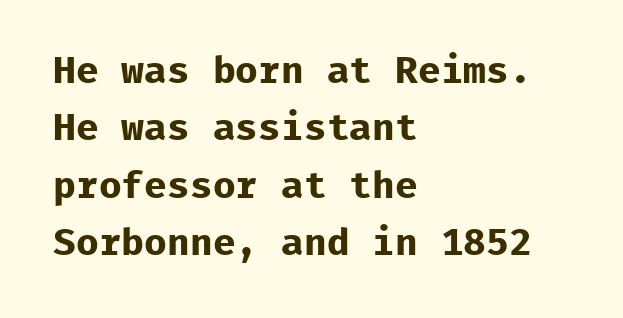
Q: Is the text bold? A: Yes.
Q: Is the text italic (slanted)? A: No, it is upright.
Q: Is the typeface a serif or a sans-serif typeface? A: Sans-serif.
Q: Is the text underlined? A: No.
Q: How is the paragraph aligned? A: Left-aligned.
Q: Is the spacing between letters normal or unusually wide? A: Normal.
Q: Is the spacing between lines tight, normal or loose? A: Normal.
Q: Width (condensed, normal, or wide)? A: Normal.
Q: Stroke contrast? A: Low.
Q: x-height? A: Medium.
Q: Monospaced? A: Yes.
